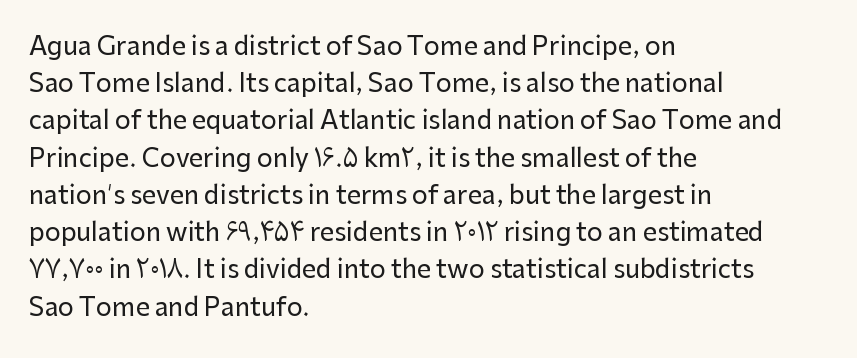
Q: Is the text italic (slanted)? A: No, it is upright.
Q: Is the text underlined? A: No.
Q: How is the paragraph aligned? A: Left-aligned.
Q: Is the spacing between letters normal or unusually wide? A: Normal.
Q: Is the spacing between lines tight, normal or loose? A: Normal.
